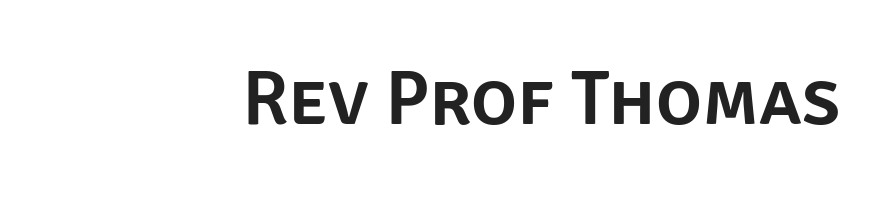
{"serif": "no", "italic": "no", "width": "normal", "stroke_contrast": "low", "x_height": "large", "monospaced": "no", "underline": "no", "letter_spacing": "normal", "letter_spacing_em": 0.0, "glyph_px": 77}
